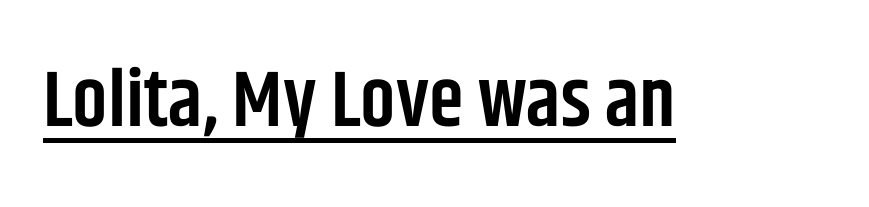
The image shows 79 px semibold, condensed sans-serif type, upright; set normal letter spacing, underlined; low stroke contrast and a large x-height.
